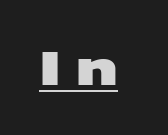
The letters are bold, with thick, heavy strokes. This is sans-serif lettering, the kind often seen on screens and signage. Spacing verdict: proportional, widths tailored to each character. Like a heading marked for emphasis, these lines bear an underscore. Inter-character spacing is expanded well beyond the font's built-in metrics.
